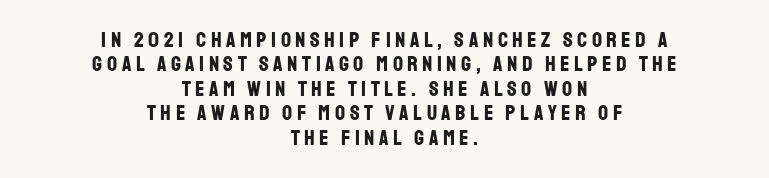
Italic: no, the glyphs are upright roman. The lines are packed closely together with very little leading. I'd describe the lettering as bold — thick and assertive. There is plenty of visible air inserted between adjacent glyphs.
